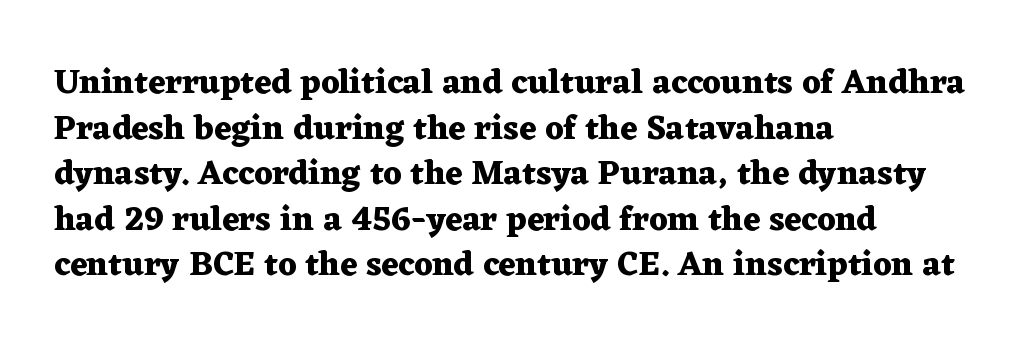
The image shows 34 px heavy, wide serif type, upright; set left-aligned, normal line spacing (1.34x), normal letter spacing, not underlined; medium stroke contrast and a medium x-height.
